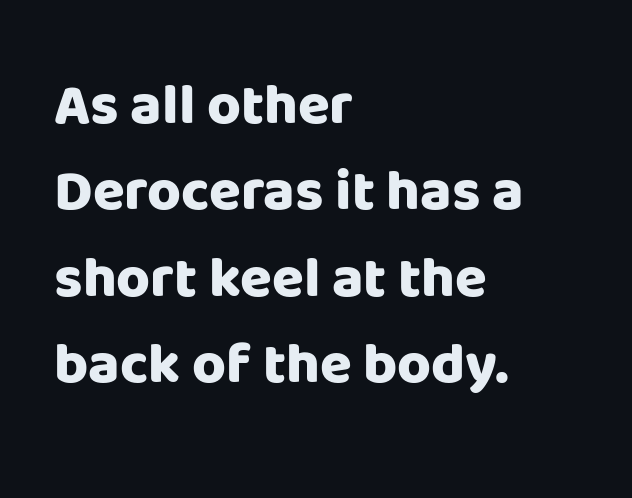
Q: Is the text bold? A: Yes.
Q: Is the text italic (slanted)? A: No, it is upright.
Q: Is the typeface a serif or a sans-serif typeface? A: Sans-serif.
Q: Is the text underlined? A: No.
Q: How is the paragraph aligned? A: Left-aligned.
Q: Is the spacing between letters normal or unusually wide? A: Normal.
Q: Is the spacing between lines tight, normal or loose? A: Normal.
Q: Width (condensed, normal, or wide)? A: Normal.
Q: Stroke contrast? A: Low.
Q: x-height? A: Large.
Q: Monospaced? A: No.
